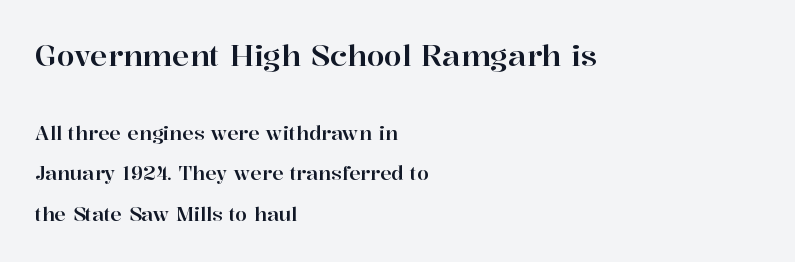
The image shows 29 px serif type, upright; set left-aligned, loose line spacing (2.13x), normal letter spacing, not underlined; the first (top) block is 1.53x larger; high stroke contrast and a medium x-height.
